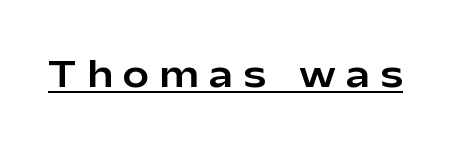
The image shows 35 px sans-serif type, upright; set unusually wide letter spacing (+0.3 em), underlined; low stroke contrast and a medium x-height.
